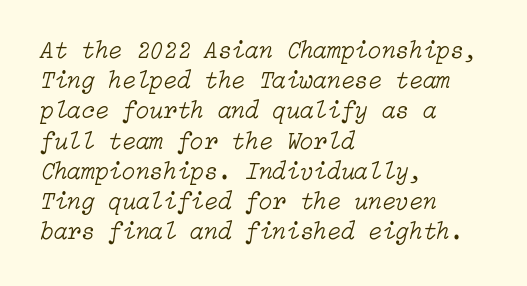
Is the stroke heavy? The answer is a plain regular-or-lighter. Honestly, the letter spacing is just normal — you wouldn't notice it. The text block is weighted toward the left margin, trailing off unevenly rightward. Has an underline been added? It has not. The letters are slanted; this is an italic face.
